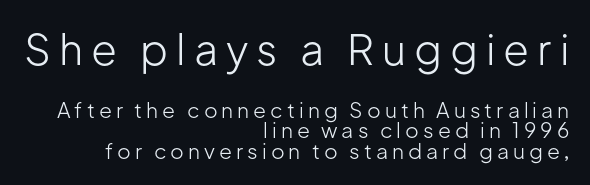
The image shows 42 px light sans-serif type, upright; set right-aligned, tight line spacing (0.98x), not underlined; the first (top) block is 2.0x larger; low stroke contrast and a medium x-height.
